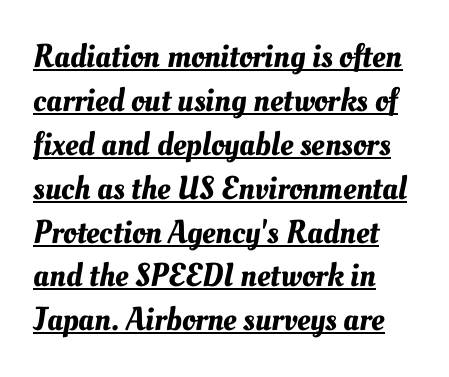
Q: Is the text underlined? A: Yes.
Q: How is the paragraph aligned? A: Left-aligned.
Q: Is the spacing between letters normal or unusually wide? A: Normal.
Q: Is the spacing between lines tight, normal or loose? A: Normal.
Q: Width (condensed, normal, or wide)? A: Normal.
Q: Stroke contrast? A: Medium.
Q: x-height? A: Small.
Q: Monospaced? A: No.
